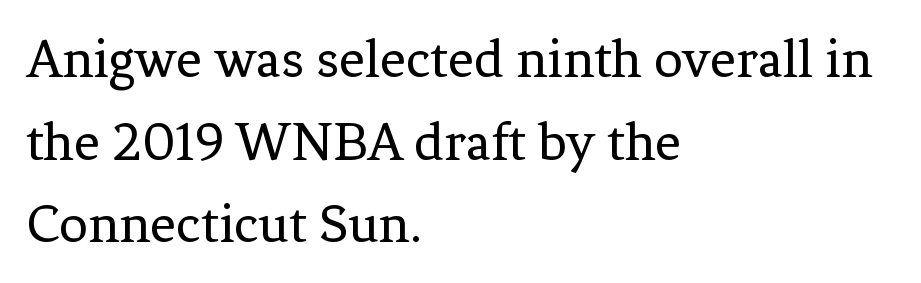
The image shows 57 px regular-weight serif type, upright; set left-aligned, normal line spacing (1.45x), normal letter spacing, not underlined; low stroke contrast and a medium x-height.
